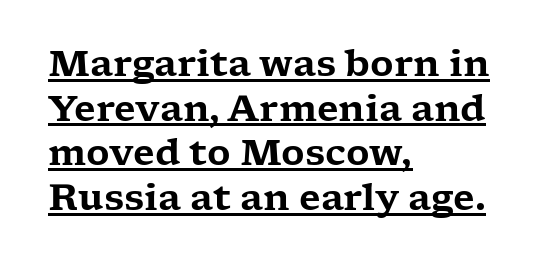
Q: Is the text italic (slanted)? A: No, it is upright.
Q: Is the typeface a serif or a sans-serif typeface? A: Serif.
Q: Is the text underlined? A: Yes.
Q: How is the paragraph aligned? A: Left-aligned.
Q: Is the spacing between letters normal or unusually wide? A: Normal.
Q: Width (condensed, normal, or wide)? A: Wide.
Q: Stroke contrast? A: Low.
Q: x-height? A: Medium.
Q: Monospaced? A: No.
